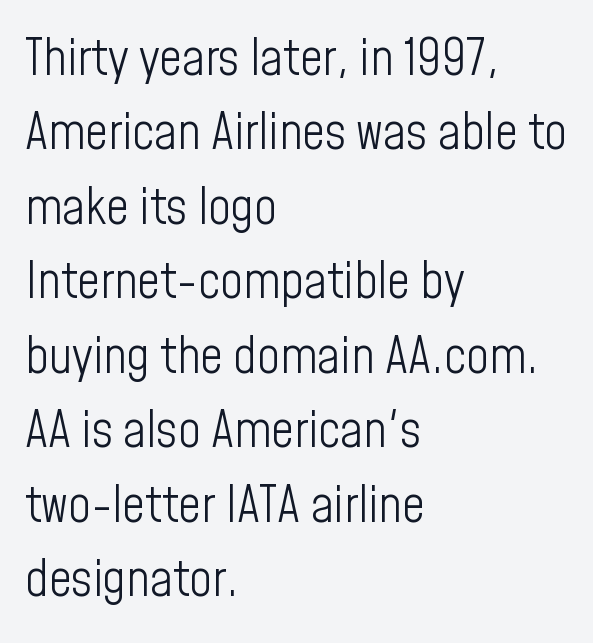
{"serif": "no", "italic": "no", "bold": "no", "weight": "light", "width": "condensed", "stroke_contrast": "low", "x_height": "medium", "monospaced": "no", "underline": "no", "align": "left", "line_spacing": "normal", "line_spacing_ratio": 1.49, "letter_spacing": "normal", "letter_spacing_em": 0.0, "glyph_px": 50}
